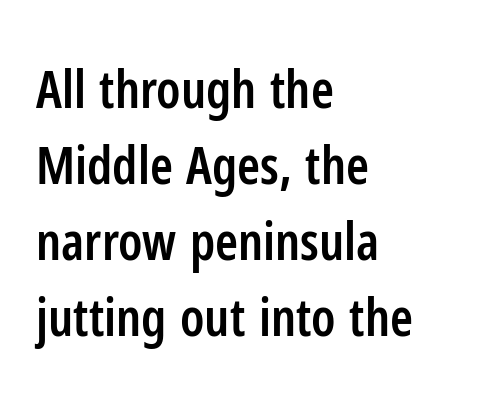
The image shows 52 px semibold, condensed sans-serif type, upright; set left-aligned, normal line spacing (1.46x), normal letter spacing, not underlined; low stroke contrast and a medium x-height.
